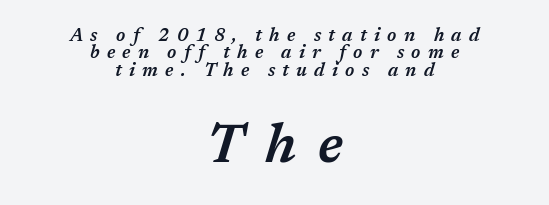
The image shows 54 px semibold type, italic (leaning right); set centered, tight line spacing (0.96x), unusually wide letter spacing (+0.4 em), not underlined; the second (bottom) block is 3.0x larger; medium stroke contrast and a medium x-height.
